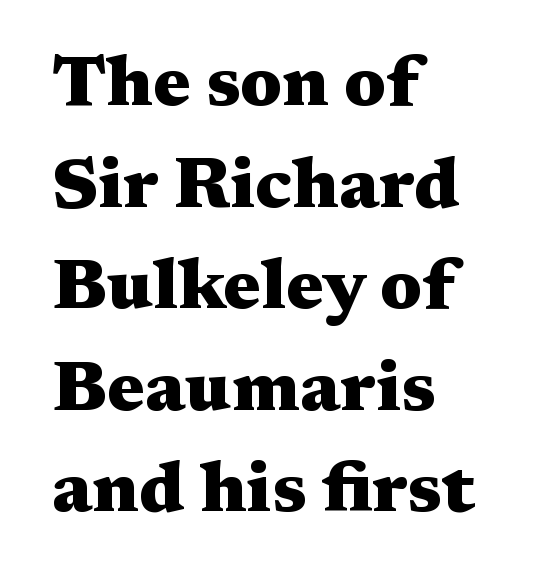
Q: Is the text bold? A: Yes.
Q: Is the text italic (slanted)? A: No, it is upright.
Q: Is the typeface a serif or a sans-serif typeface? A: Serif.
Q: Is the text underlined? A: No.
Q: How is the paragraph aligned? A: Left-aligned.
Q: Is the spacing between letters normal or unusually wide? A: Normal.
Q: Is the spacing between lines tight, normal or loose? A: Normal.
Q: Width (condensed, normal, or wide)? A: Wide.
Q: Stroke contrast? A: Medium.
Q: x-height? A: Medium.
Q: Monospaced? A: No.
